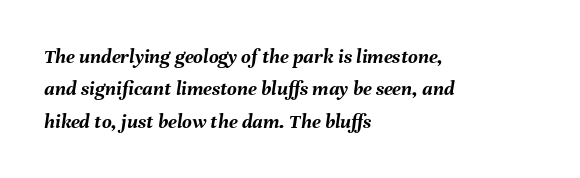
The image shows 21 px bold type, italic (leaning right); set left-aligned, normal line spacing (1.54x), normal letter spacing, not underlined.
